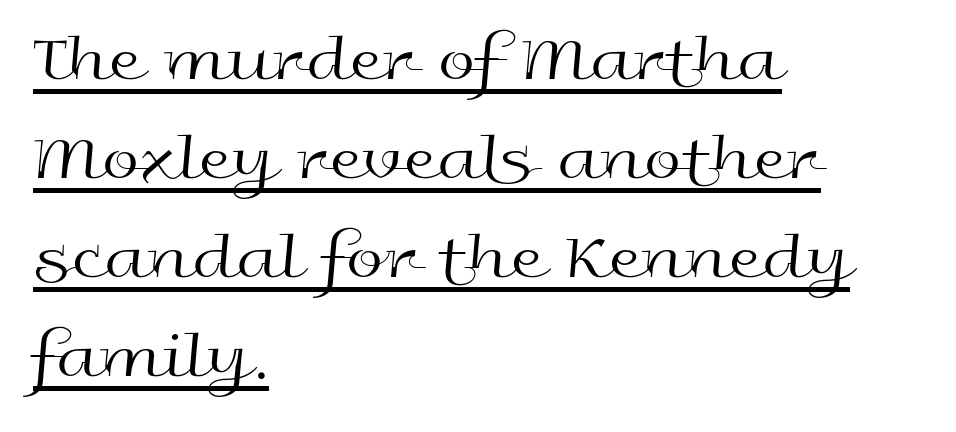
The face looks like a standard text weight, possibly lighter. Horizontal alignment here is leftward, the default for most running prose. Ascenders rise straight up at ninety degrees. Leading: standard.
